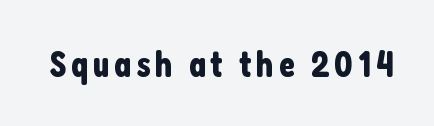
Is this a fixed-width face? No — the glyphs have proportional, varying widths. Characters remain perfectly vertical along every line. No feet cap the strokes, marking this as sans-serif type. Nobody drew a line under any word here.
